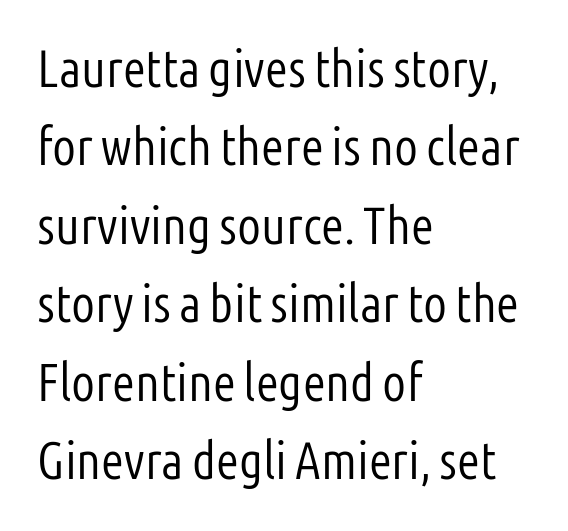
The image shows 53 px light, condensed sans-serif type, upright; set left-aligned, normal line spacing (1.48x), normal letter spacing, not underlined; low stroke contrast and a medium x-height.
